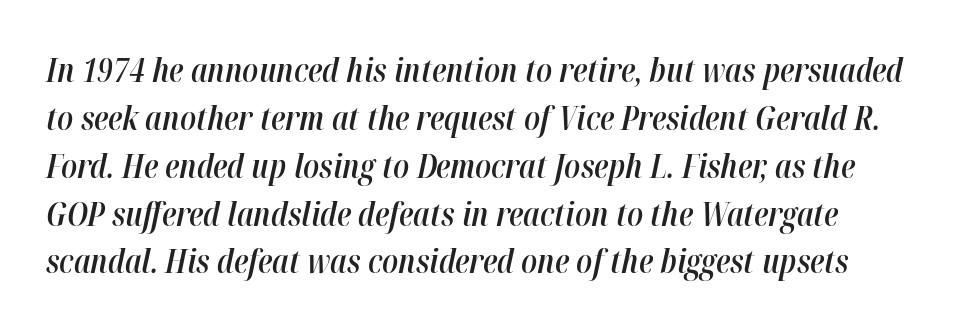
Vertically, the passage feels balanced, rows spaced as you'd expect. Characters are canted at an angle relative to the baseline's perpendicular. Caption: standard tracking, unaltered. The face used here is proportionally spaced, like ordinary book or web type. No word sits above an underline.
